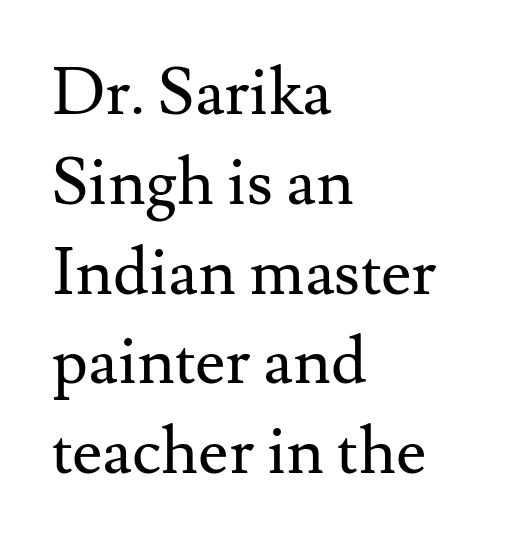
Does the leading feel generous? No, just average. This rendering uses left alignment, leaving the right contour irregular. This reads as an unemphasized weight, regular at the heaviest. To sum up the face: it has serifs.
